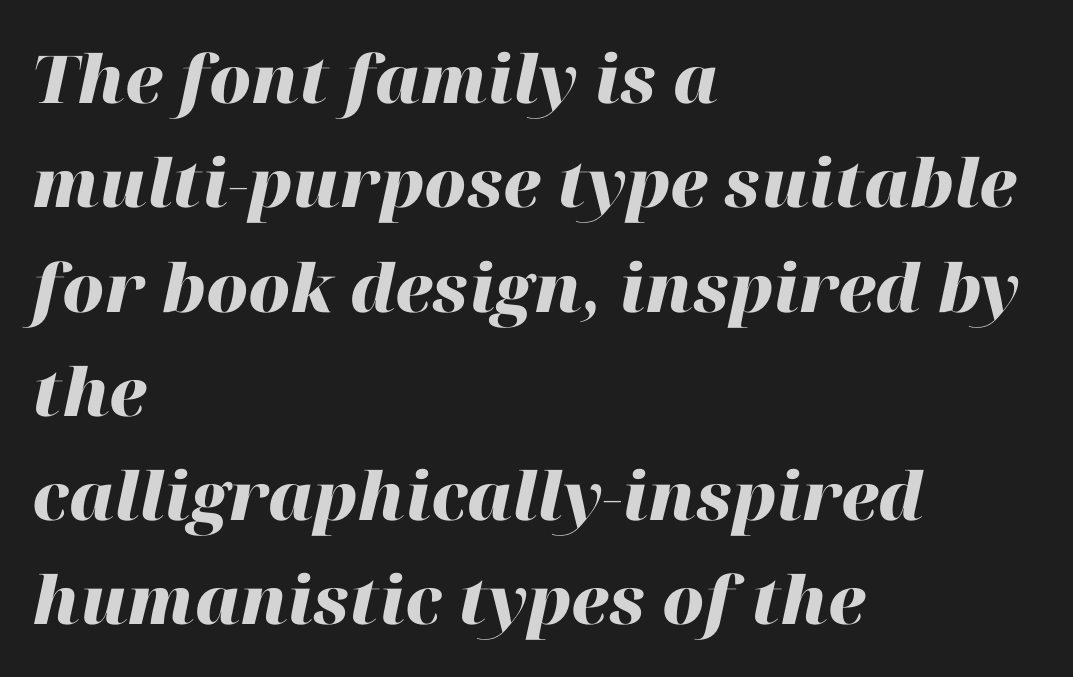
{"italic": "yes", "lean": "right", "slant_degrees": 12, "bold": "yes", "weight": "heavy", "width": "normal", "stroke_contrast": "high", "x_height": "medium", "monospaced": "no", "underline": "no", "align": "left", "line_spacing": "normal", "line_spacing_ratio": 1.58, "letter_spacing": "normal", "letter_spacing_em": 0.0, "glyph_px": 66}
